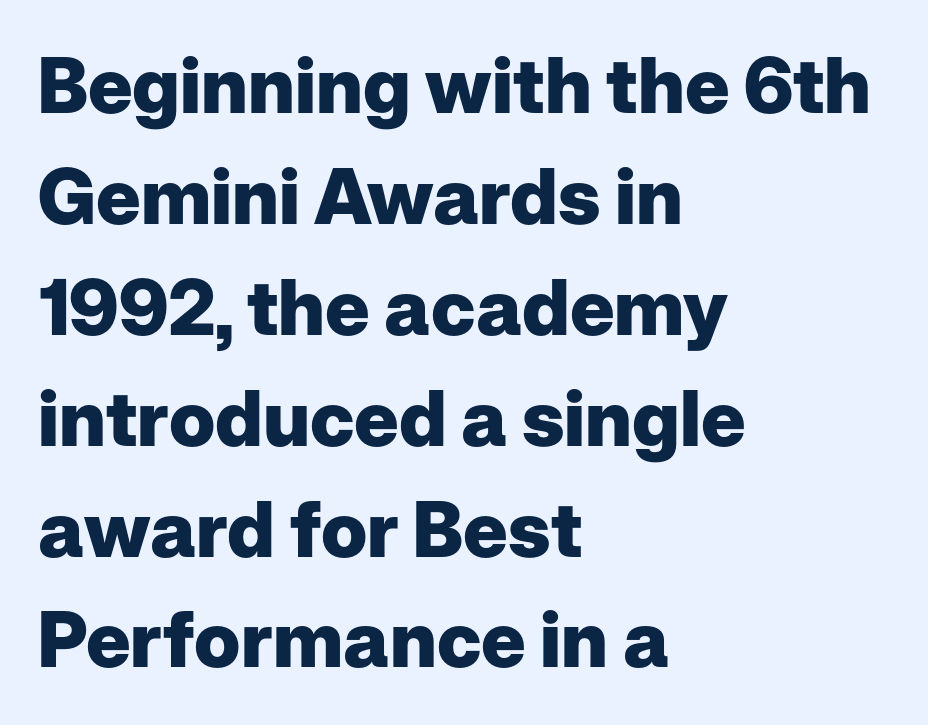
The image shows 77 px heavy sans-serif type, upright; set left-aligned, normal line spacing (1.44x), normal letter spacing, not underlined; low stroke contrast and a medium x-height.
